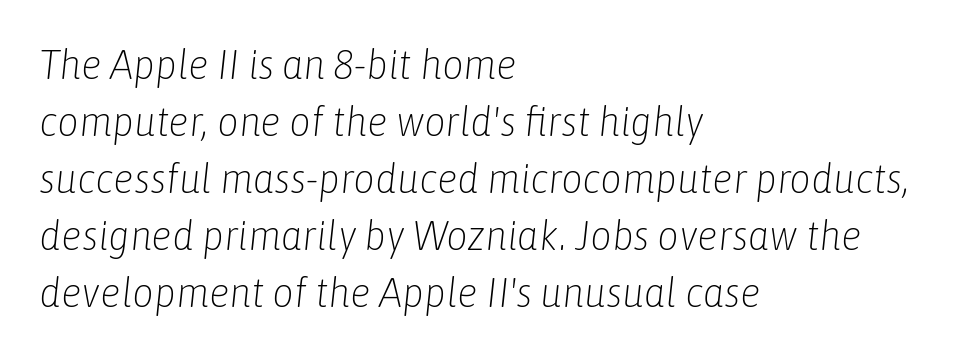
The rendering anchors every line to the left-hand side. Unmarked baselines from the first word to the last. Is there much room between lines? A standard amount, neither cramped nor airy. Words appear dense and cohesive because spacing is normal. No heavy texture on the line: the type isn't bold. Proportional: the letters do not fall into vertical columns.
